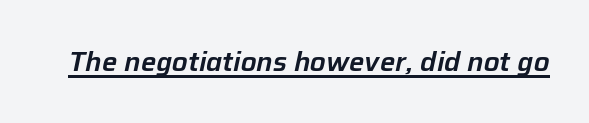
Q: Is the text italic (slanted)? A: Yes, it leans right by about 12 degrees.
Q: Is the text underlined? A: Yes.
Q: Is the spacing between letters normal or unusually wide? A: Normal.
